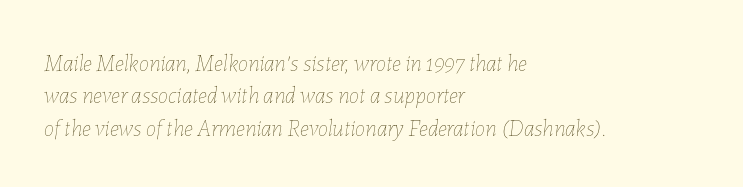
The glyphs look as if they've been sheared to an angle. Line beginnings align vertically; line endings do not. Whoever set this chose a conventional vertical rhythm. Only glyphs here, with clear space below each row.
